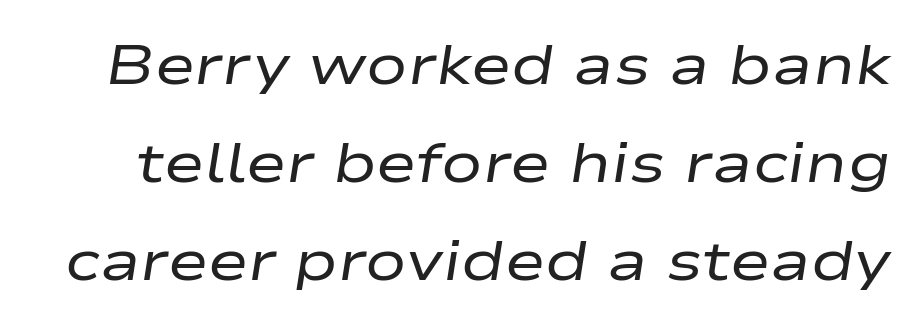
{"italic": "yes", "lean": "right", "slant_degrees": 9, "bold": "no", "weight": "regular", "width": "wide", "stroke_contrast": "low", "x_height": "medium", "monospaced": "no", "underline": "no", "line_spacing_ratio": 1.78, "letter_spacing": "normal", "letter_spacing_em": 0.0, "glyph_px": 55}
